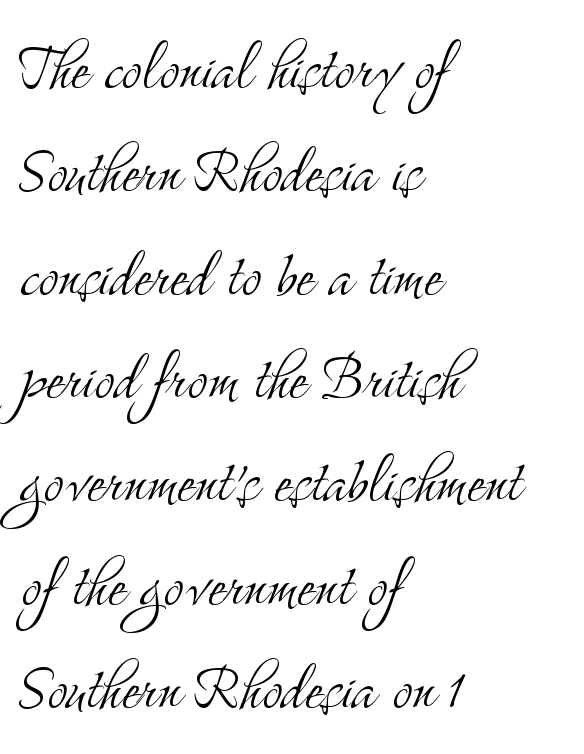
Q: Is the text bold? A: No.
Q: Is the text italic (slanted)? A: Yes.
Q: Is the typeface a serif or a sans-serif typeface? A: Serif.
Q: Is the text underlined? A: No.
Q: How is the paragraph aligned? A: Left-aligned.
Q: Is the spacing between letters normal or unusually wide? A: Normal.
Q: Is the spacing between lines tight, normal or loose? A: Normal.
Q: Width (condensed, normal, or wide)? A: Condensed.
Q: Stroke contrast? A: Medium.
Q: x-height? A: Small.
Q: Monospaced? A: No.
